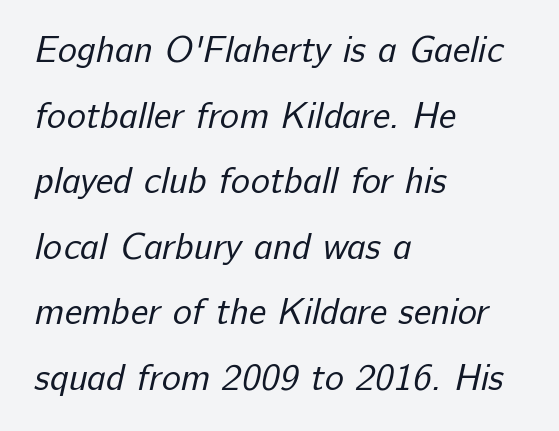
The compositor pushed each line to the left boundary. Note the varied advance widths — an 'i' is clearly narrower than an 'm'. The gaps between neighbouring characters are ordinary and unremarkable. Unbolded letterforms with no extra heft.
